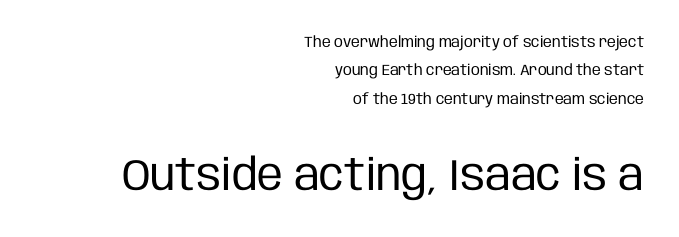
The image shows 44 px regular-weight, condensed sans-serif type, upright; set right-aligned, line spacing 1.89x, normal letter spacing, not underlined; the second (bottom) block is 2.93x larger; low stroke contrast and a large x-height.
